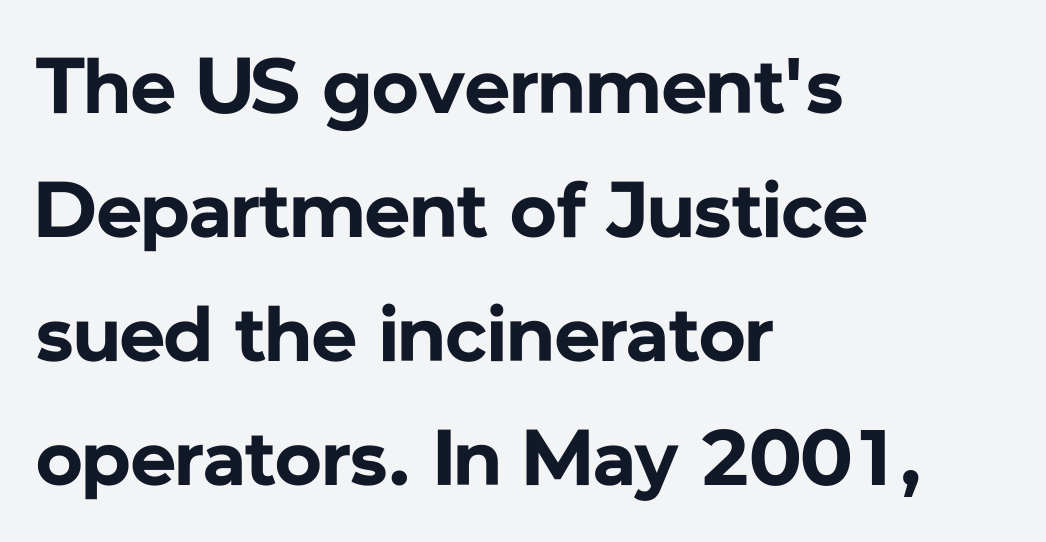
Students, this is bold: see how much ink each stroke carries. Short note: letters normally spaced. The rendering uses natural spacing where letterforms have individual widths. In terms of leading, this rendering sits right in the middle. The font family rendered here belongs to the sans-serif group. The typography opts for an upright posture over an oblique one.
